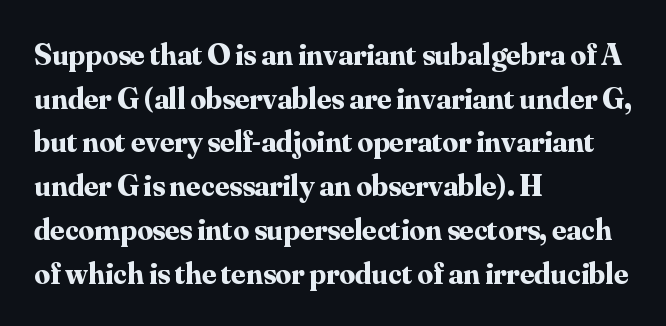
The image shows 31 px bold serif type, upright; set left-aligned, normal line spacing (1.41x), normal letter spacing, not underlined; medium stroke contrast and a small x-height.
